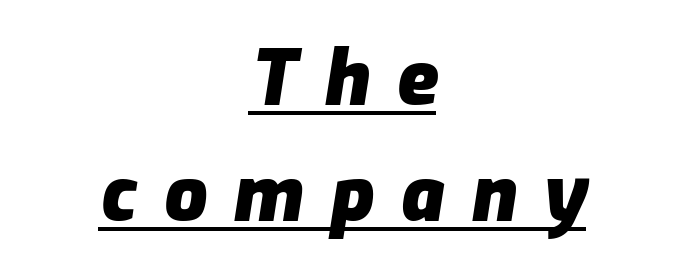
{"italic": "yes", "lean": "right", "slant_degrees": 9, "bold": "yes", "weight": "heavy", "width": "normal", "stroke_contrast": "low", "x_height": "medium", "monospaced": "no", "underline": "yes", "align": "center", "line_spacing": "normal", "line_spacing_ratio": 1.53, "letter_spacing": "wide", "letter_spacing_em": 0.35, "glyph_px": 76}
